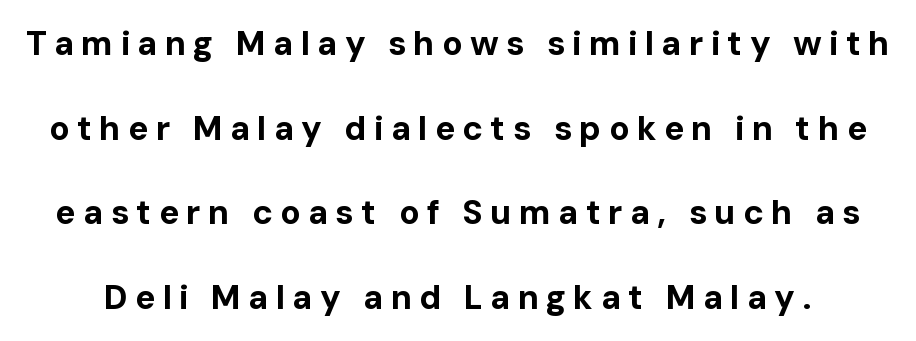
The passage shown is emphatically bold. A typesetter would call this heavily tracked-out type. If you drew a line through each stem, it would be perfectly vertical. This sample uses a sans-serif face.
